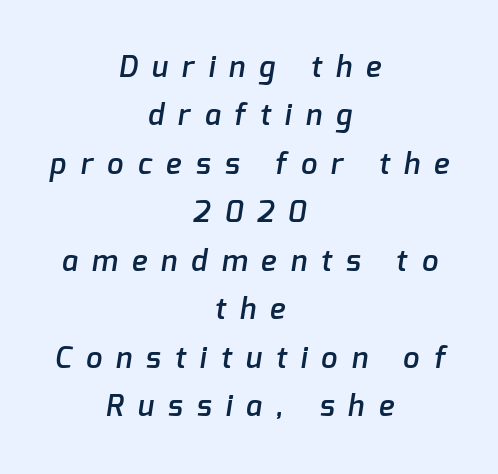
The image shows 29 px semibold sans-serif type; set centered, normal line spacing (1.67x), unusually wide letter spacing (+0.49 em), not underlined; low stroke contrast and a medium x-height.
